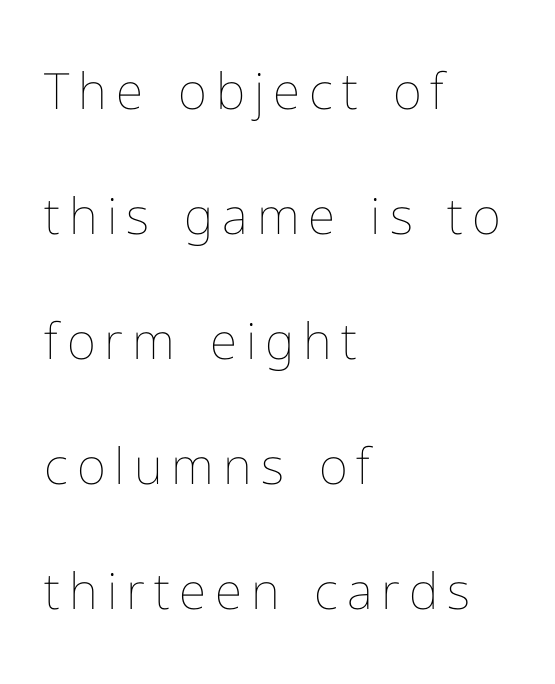
The image shows 50 px thin type, upright; set left-aligned, loose line spacing (2.5x), not underlined; low stroke contrast and a medium x-height.
